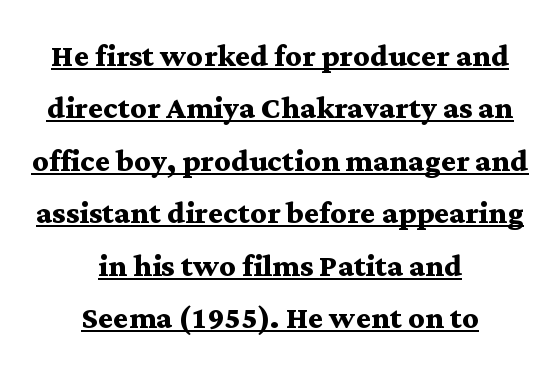
Q: Is the text bold? A: Yes.
Q: Is the text italic (slanted)? A: No, it is upright.
Q: Is the typeface a serif or a sans-serif typeface? A: Serif.
Q: Is the text underlined? A: Yes.
Q: How is the paragraph aligned? A: Centered.
Q: Is the spacing between letters normal or unusually wide? A: Normal.
Q: Is the spacing between lines tight, normal or loose? A: Normal.
Q: Width (condensed, normal, or wide)? A: Wide.
Q: Stroke contrast? A: Medium.
Q: x-height? A: Medium.
Q: Monospaced? A: No.
